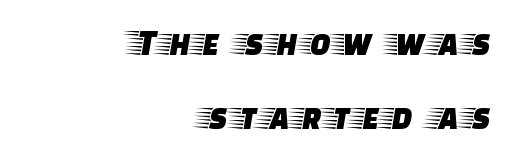
{"serif": "yes", "width": "wide", "stroke_contrast": "low", "x_height": "large", "monospaced": "no", "underline": "no", "align": "right", "line_spacing": "loose", "line_spacing_ratio": 1.95, "glyph_px": 38}
